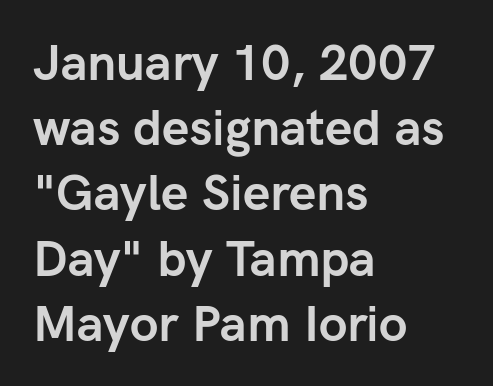
Vertical strokes here are truly vertical. The passage shown stacks its lines at a standard gap. These lines are rendered in a variable-pitch font. The words here are not underlined. Honestly, the letter spacing is just normal — you wouldn't notice it.
